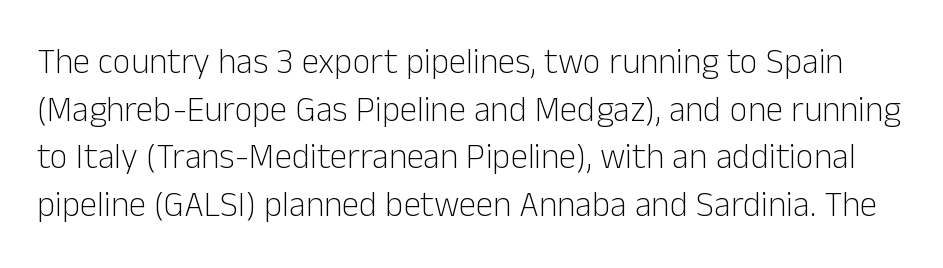
{"serif": "no", "italic": "no", "bold": "no", "weight": "light", "width": "normal", "stroke_contrast": "low", "x_height": "medium", "monospaced": "no", "underline": "no", "line_spacing": "normal", "line_spacing_ratio": 1.36, "letter_spacing": "normal", "letter_spacing_em": 0.0, "glyph_px": 35}
